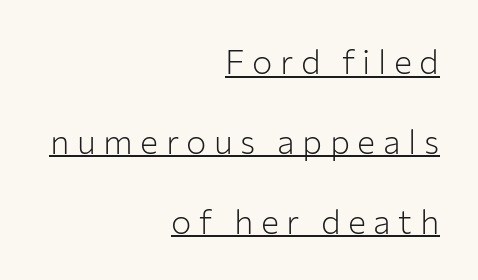
{"serif": "no", "italic": "no", "bold": "no", "weight": "light", "width": "normal", "stroke_contrast": "low", "x_height": "medium", "monospaced": "no", "underline": "yes", "align": "right", "line_spacing": "loose", "line_spacing_ratio": 2.35, "letter_spacing": "wide", "letter_spacing_em": 0.22, "glyph_px": 34}
